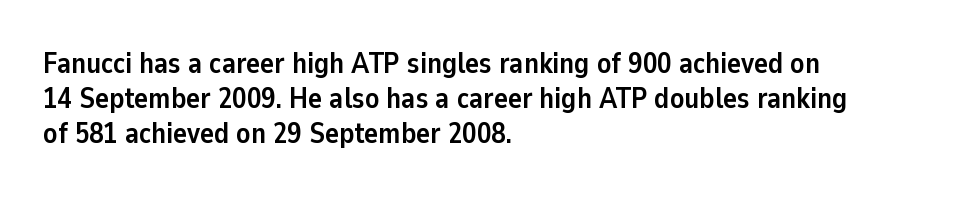
{"serif": "no", "italic": "no", "bold": "yes", "weight": "semibold", "width": "normal", "stroke_contrast": "low", "x_height": "medium", "monospaced": "no", "underline": "no", "align": "left", "line_spacing_ratio": 1.21, "letter_spacing": "normal", "letter_spacing_em": 0.0, "glyph_px": 29}
